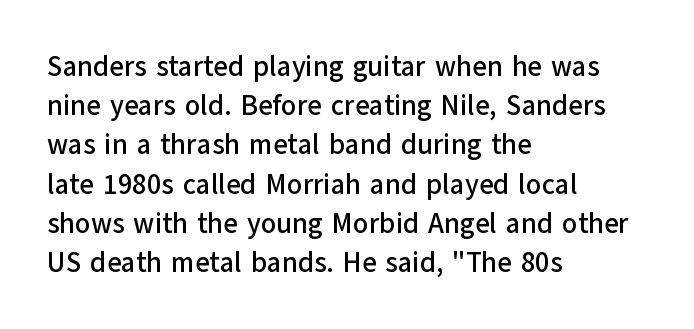
{"serif": "no", "italic": "no", "width": "normal", "stroke_contrast": "low", "x_height": "medium", "monospaced": "no", "underline": "no", "align": "left", "line_spacing": "normal", "line_spacing_ratio": 1.4, "letter_spacing": "normal", "letter_spacing_em": 0.0, "glyph_px": 28}
